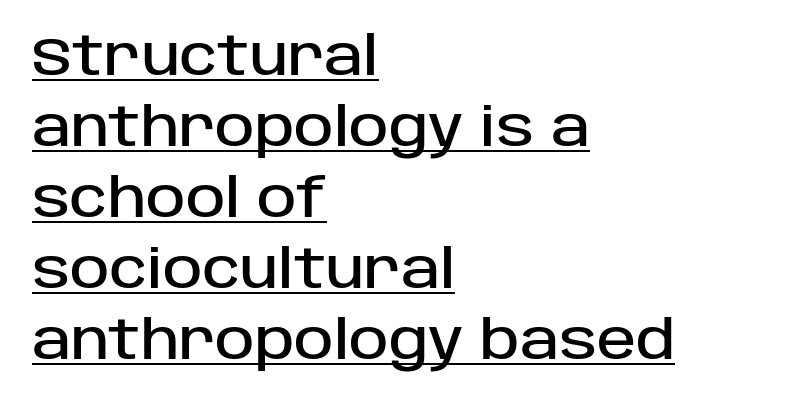
Q: Is the text italic (slanted)? A: No, it is upright.
Q: Is the typeface a serif or a sans-serif typeface? A: Sans-serif.
Q: Is the text underlined? A: Yes.
Q: How is the paragraph aligned? A: Left-aligned.
Q: Is the spacing between letters normal or unusually wide? A: Normal.
Q: Is the spacing between lines tight, normal or loose? A: Normal.
Q: Width (condensed, normal, or wide)? A: Normal.
Q: Stroke contrast? A: Low.
Q: x-height? A: Large.
Q: Monospaced? A: No.
